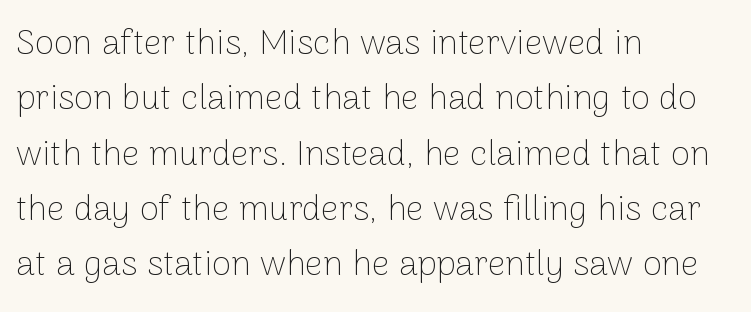
The image shows 35 px thin sans-serif type, upright; set left-aligned, normal line spacing (1.58x), normal letter spacing, not underlined; low stroke contrast and a medium x-height.
